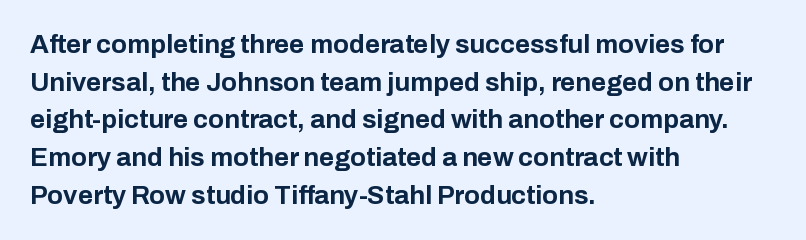
On the weight axis this lands at bold, roughly 700. Words float on clear page, feet unadorned. Interline gaps are of average width in this sample. The rendering keeps characters at their native spacing. In terms of posture, this sample is upright.
